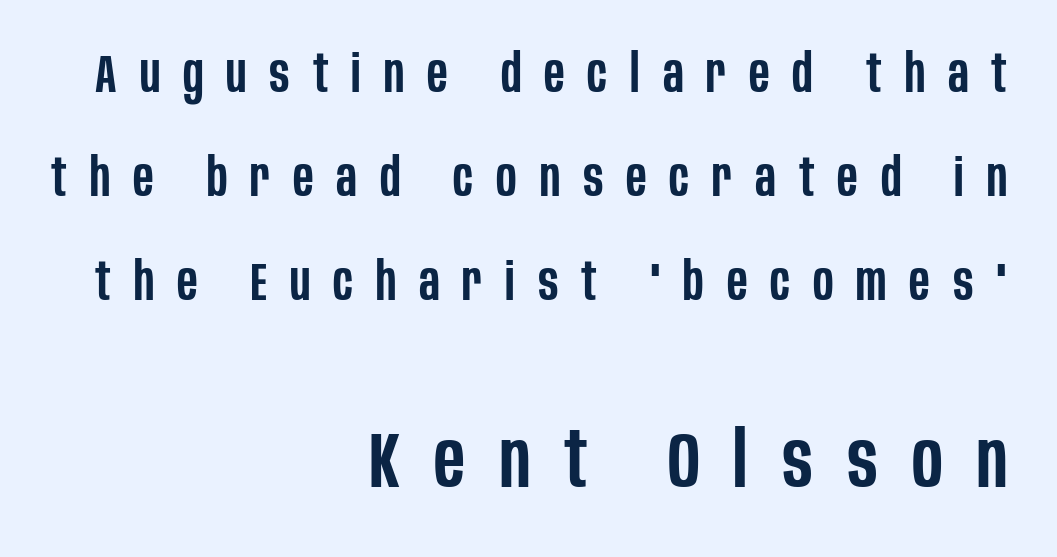
{"serif": "no", "italic": "no", "bold": "semi", "weight": "semibold", "width": "condensed", "stroke_contrast": "low", "x_height": "large", "monospaced": "no", "underline": "no", "align": "right", "line_spacing": "loose", "line_spacing_ratio": 2.0, "letter_spacing": "wide", "letter_spacing_em": 0.44, "larger_block": "second", "size_ratio": 1.5, "glyph_px": 78}
